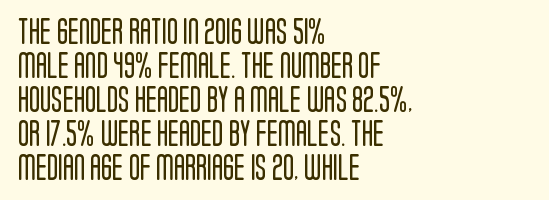
The image shows 26 px text type, upright; set left-aligned, normal line spacing (1.31x), normal letter spacing, not underlined.
